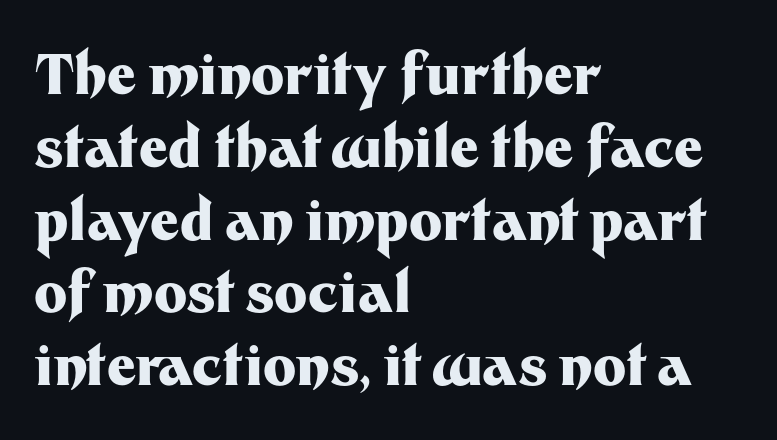
Q: Is the text bold? A: Yes.
Q: Is the text italic (slanted)? A: No, it is upright.
Q: Is the typeface a serif or a sans-serif typeface? A: Sans-serif.
Q: Is the text underlined? A: No.
Q: How is the paragraph aligned? A: Left-aligned.
Q: Is the spacing between letters normal or unusually wide? A: Normal.
Q: Is the spacing between lines tight, normal or loose? A: Normal.
Q: Width (condensed, normal, or wide)? A: Normal.
Q: Stroke contrast? A: Medium.
Q: x-height? A: Medium.
Q: Monospaced? A: No.
